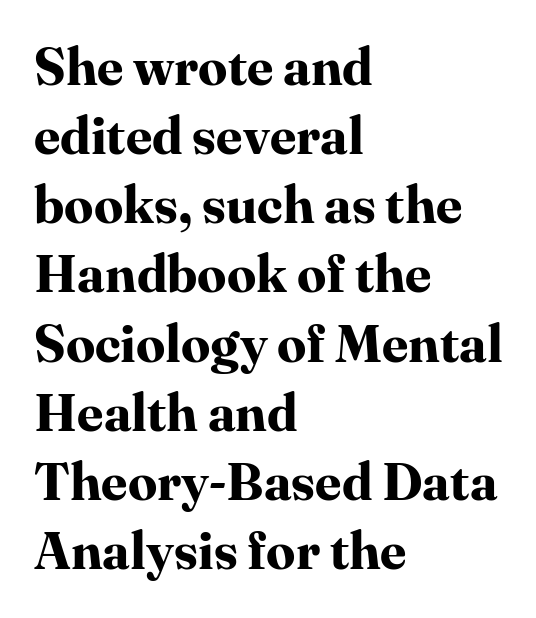
How heavy is the stroke? Heavy — this is a bold. Line beginnings align vertically; line endings do not. Check where the strokes stop: tiny serifs finish them off. Words appear dense and cohesive because spacing is normal.
